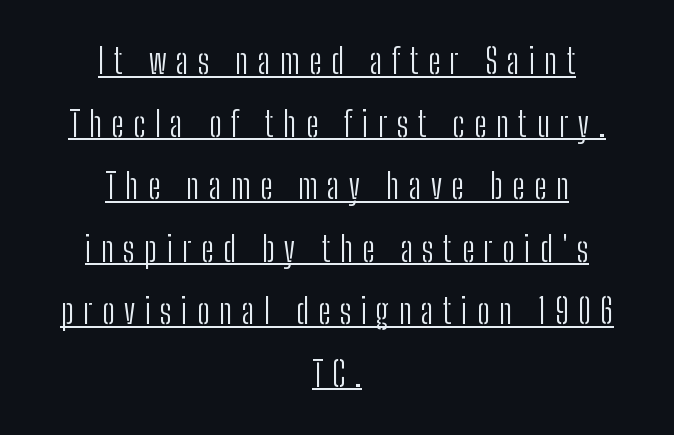
Q: Is the text bold? A: No.
Q: Is the text italic (slanted)? A: No, it is upright.
Q: Is the typeface a serif or a sans-serif typeface? A: Sans-serif.
Q: Is the text underlined? A: Yes.
Q: How is the paragraph aligned? A: Centered.
Q: Is the spacing between letters normal or unusually wide? A: Unusually wide.
Q: Width (condensed, normal, or wide)? A: Condensed.
Q: Stroke contrast? A: Low.
Q: x-height? A: Medium.
Q: Monospaced? A: No.
